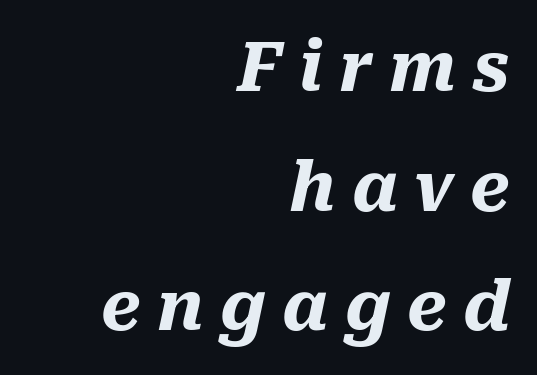
{"italic": "yes", "lean": "right", "slant_degrees": 10, "bold": "yes", "weight": "heavy", "width": "normal", "stroke_contrast": "medium", "x_height": "medium", "monospaced": "no", "underline": "no", "align": "right", "line_spacing_ratio": 1.76, "letter_spacing": "wide", "letter_spacing_em": 0.24, "glyph_px": 68}
